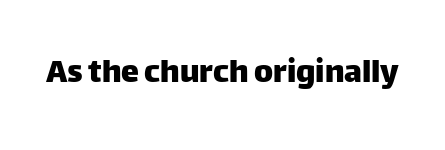
Letters rest on an invisible, unmarked baseline. Between one letter and the next there's only the usual sliver of space. Vertical strokes here are truly vertical. The rendering uses natural spacing where letterforms have individual widths. The face used here is a sans, in the tradition of grotesques and geometrics.
